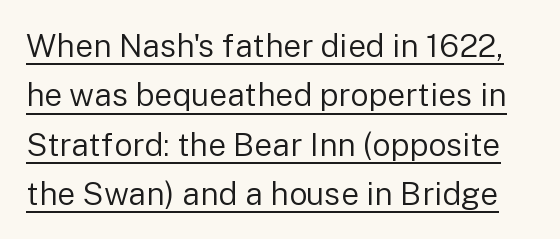
{"serif": "no", "italic": "no", "bold": "no", "weight": "regular", "width": "normal", "stroke_contrast": "low", "x_height": "medium", "monospaced": "no", "underline": "yes", "line_spacing": "normal", "line_spacing_ratio": 1.54, "letter_spacing": "normal", "letter_spacing_em": 0.0, "glyph_px": 32}
